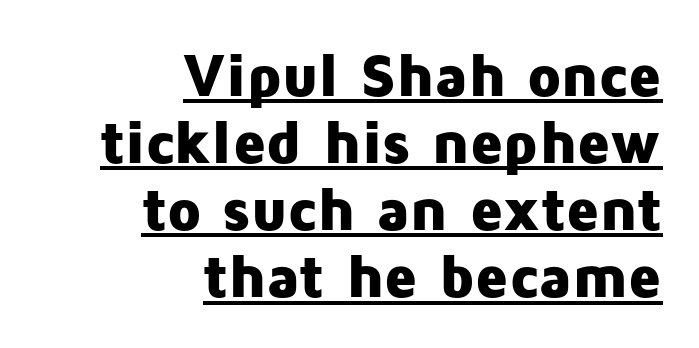
Q: Is the text bold? A: Yes.
Q: Is the text italic (slanted)? A: No, it is upright.
Q: Is the typeface a serif or a sans-serif typeface? A: Sans-serif.
Q: Is the text underlined? A: Yes.
Q: How is the paragraph aligned? A: Right-aligned.
Q: Is the spacing between letters normal or unusually wide? A: Normal.
Q: Is the spacing between lines tight, normal or loose? A: Tight.
Q: Width (condensed, normal, or wide)? A: Normal.
Q: Stroke contrast? A: Low.
Q: x-height? A: Medium.
Q: Monospaced? A: No.
